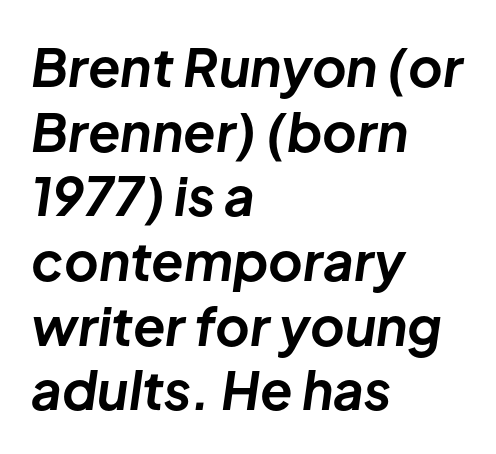
The image shows 53 px bold type, italic (leaning right); set left-aligned, line spacing 1.22x, normal letter spacing, not underlined; low stroke contrast and a medium x-height.
